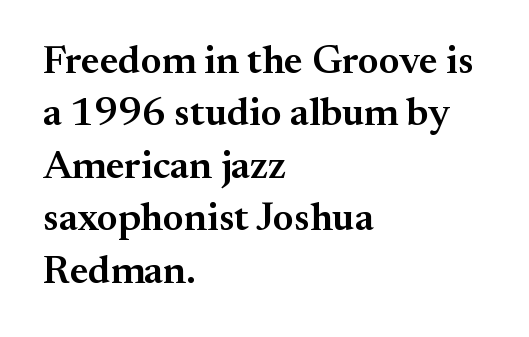
The image shows 40 px semibold serif type, upright; set left-aligned, normal line spacing (1.31x), normal letter spacing, not underlined; medium stroke contrast and a small x-height.
